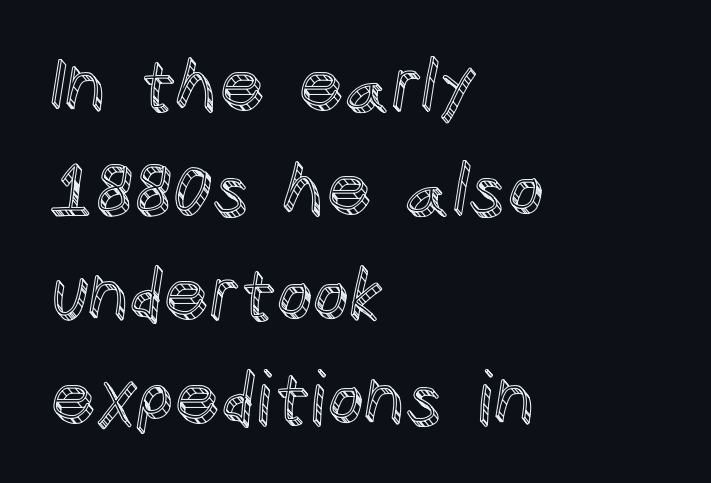
{"width": "normal", "x_height": "large", "monospaced": "no", "underline": "no", "align": "left", "line_spacing": "normal", "line_spacing_ratio": 1.45, "letter_spacing": "normal", "letter_spacing_em": 0.0, "glyph_px": 72}
